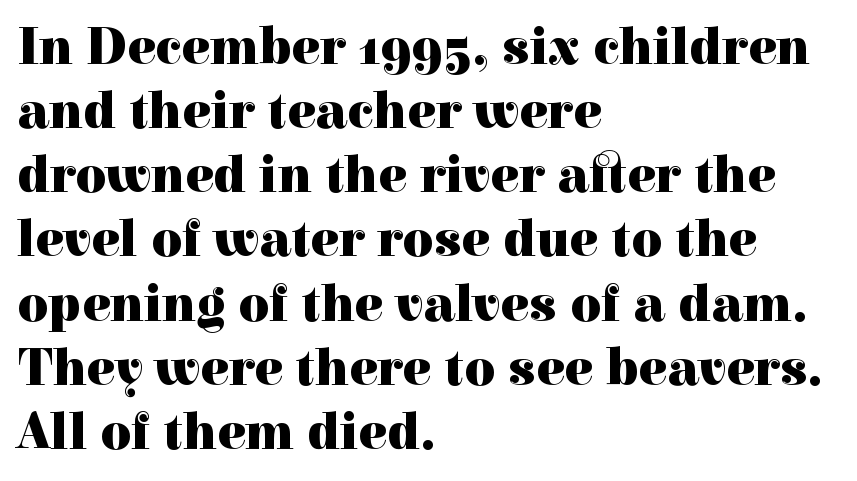
Q: Is the text bold? A: Yes.
Q: Is the text italic (slanted)? A: No, it is upright.
Q: Is the typeface a serif or a sans-serif typeface? A: Serif.
Q: Is the text underlined? A: No.
Q: How is the paragraph aligned? A: Left-aligned.
Q: Is the spacing between letters normal or unusually wide? A: Normal.
Q: Width (condensed, normal, or wide)? A: Normal.
Q: x-height? A: Medium.
Q: Monospaced? A: No.
